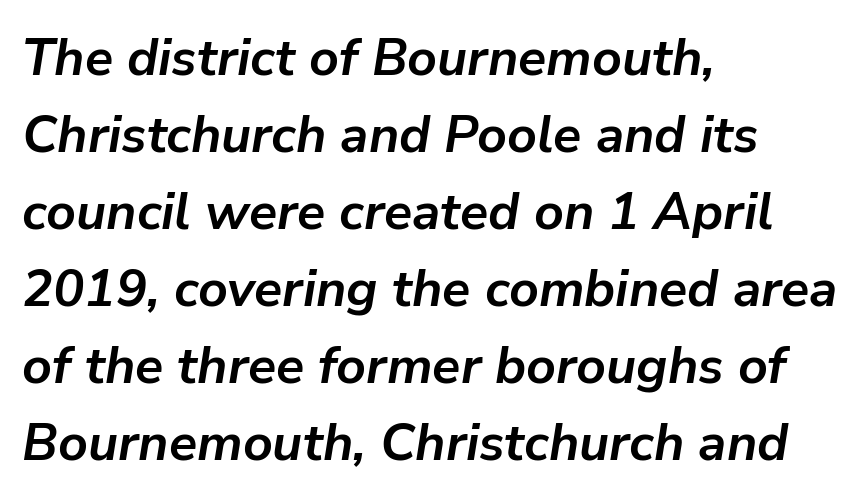
The image shows 52 px semibold type, italic (leaning right); set left-aligned, normal line spacing (1.48x), normal letter spacing, not underlined; low stroke contrast and a medium x-height.
